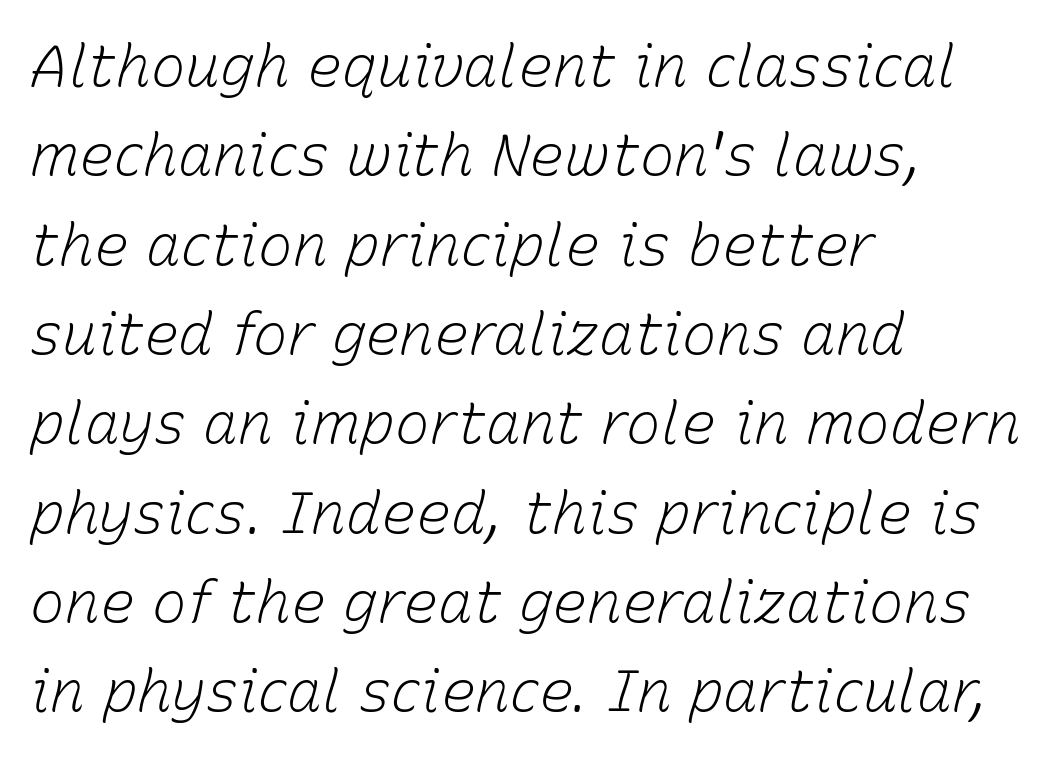
The image shows 58 px light type, italic (leaning right); set left-aligned, normal line spacing (1.54x), normal letter spacing, not underlined; low stroke contrast and a medium x-height.
